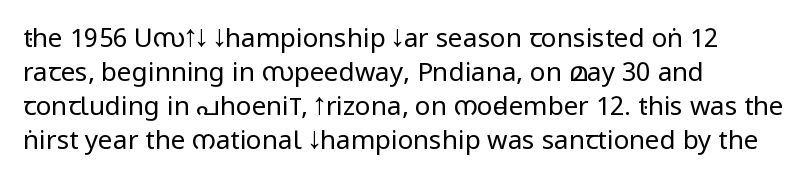
{"italic": "no", "bold": "no", "underline": "no", "align": "left", "line_spacing": "normal", "line_spacing_ratio": 1.31, "letter_spacing": "normal", "letter_spacing_em": 0.0, "glyph_px": 26}
